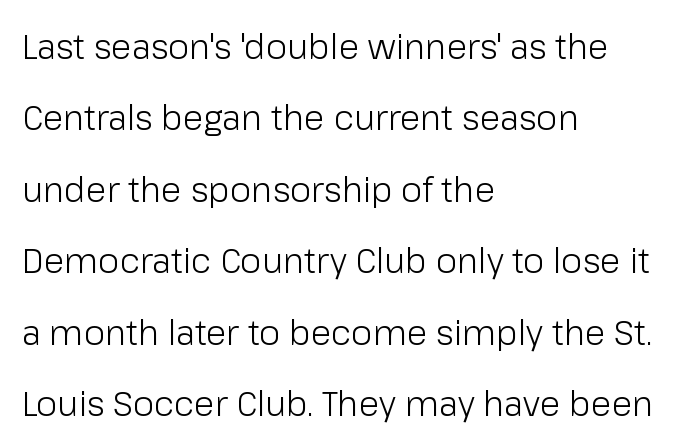
The lines in this sample share a left origin and differ only in where they stop. Posture: straight, roman, zero tilt. Each letter's strokes conclude bluntly, with no projecting serifs. Airy leading.
